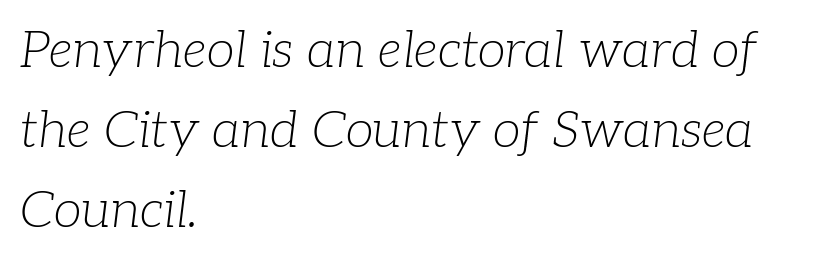
Spacing verdict: proportional, widths tailored to each character. Weight: regular or lighter. The block of text has a typical density, with ordinary space between rows. Every row of glyphs begins at an identical x-position on the left. This is serif lettering, the kind often seen in printed books.
